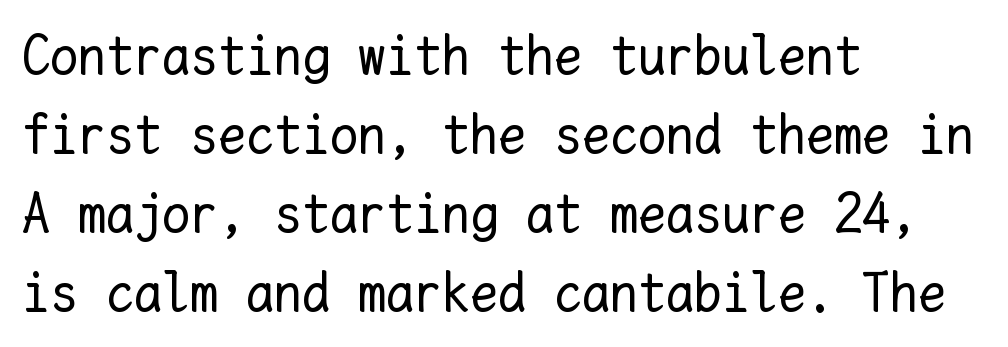
Q: Is the text bold? A: No.
Q: Is the text italic (slanted)? A: No, it is upright.
Q: Is the text underlined? A: No.
Q: How is the paragraph aligned? A: Left-aligned.
Q: Is the spacing between letters normal or unusually wide? A: Normal.
Q: Is the spacing between lines tight, normal or loose? A: Normal.
Q: Width (condensed, normal, or wide)? A: Normal.
Q: Stroke contrast? A: Low.
Q: x-height? A: Medium.
Q: Monospaced? A: Yes.
